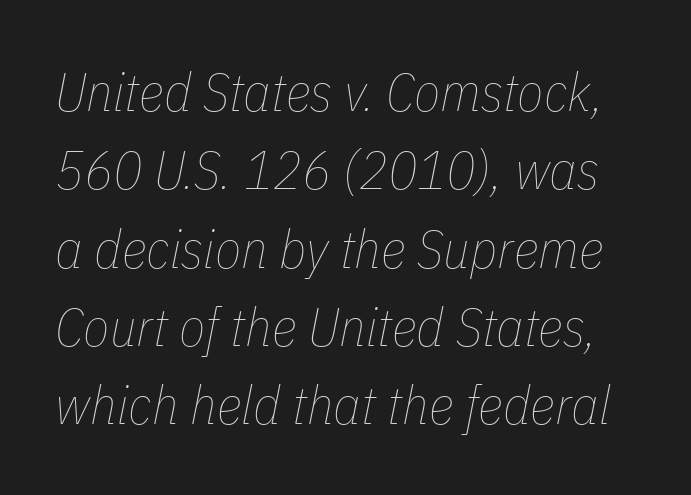
The words here are not underlined. The line texture is even and compact thanks to regular tracking. The cut favours lightness, reaching ordinary text weight at its darkest. The letters are slanted; this is an italic face.
